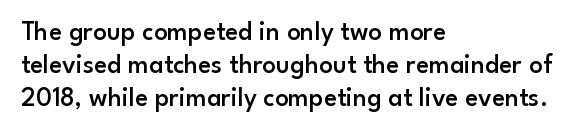
Short and long lines alike share a common starting point at left. The axis of the letterforms is exactly vertical. Plain, unruled lines of type. Caption: semibold face, moderately heavy strokes. How are the letters spaced? Ordinarily, with no added tracking.
